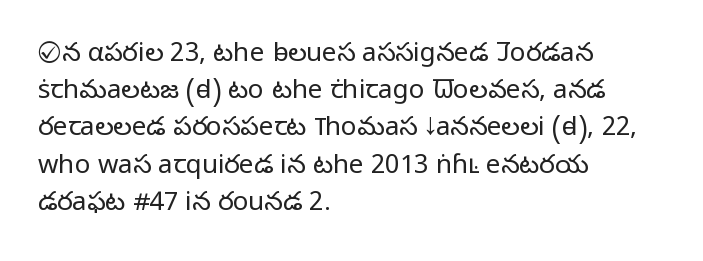
The rendering anchors every line to the left-hand side. A clean baseline with only descenders dipping below it. No chunkiness to these letters — they're not bold. Leading matches the norm, producing a regular column. Ascenders rise straight up at ninety degrees. Nobody touched the tracking dial on this one.
